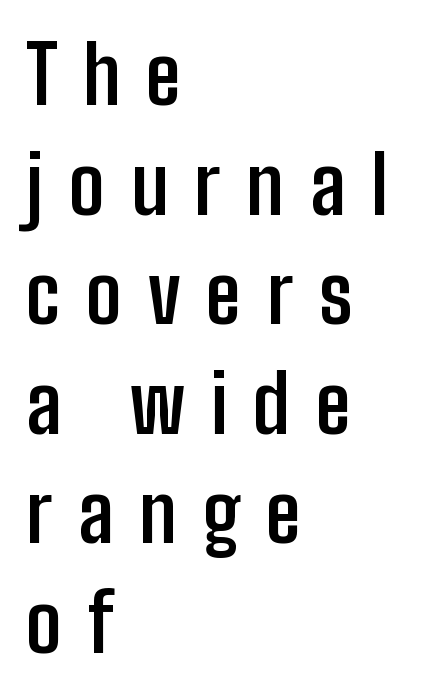
Tracking here is generous; glyphs stand well apart from one another. Stroke terminals: plain, sans-serif. Nope, not italic — everything's standing straight. A student would call this left alignment; a typographer would say flush left, rag right. Regarding leading, the lines here are spaced in the standard way.
